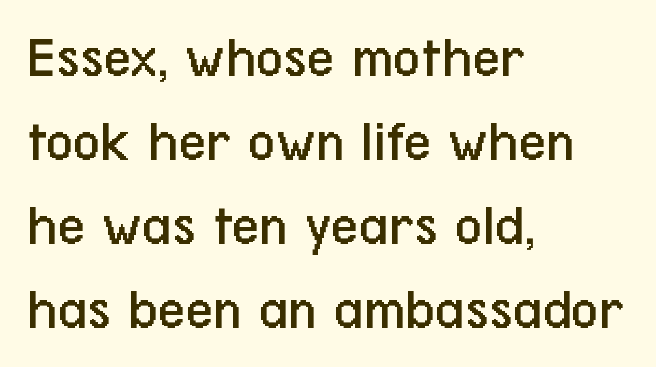
Q: Is the text bold? A: No.
Q: Is the text italic (slanted)? A: No, it is upright.
Q: Is the typeface a serif or a sans-serif typeface? A: Sans-serif.
Q: Is the text underlined? A: No.
Q: How is the paragraph aligned? A: Left-aligned.
Q: Is the spacing between letters normal or unusually wide? A: Normal.
Q: Is the spacing between lines tight, normal or loose? A: Normal.
Q: Width (condensed, normal, or wide)? A: Condensed.
Q: Stroke contrast? A: Low.
Q: x-height? A: Medium.
Q: Monospaced? A: No.
